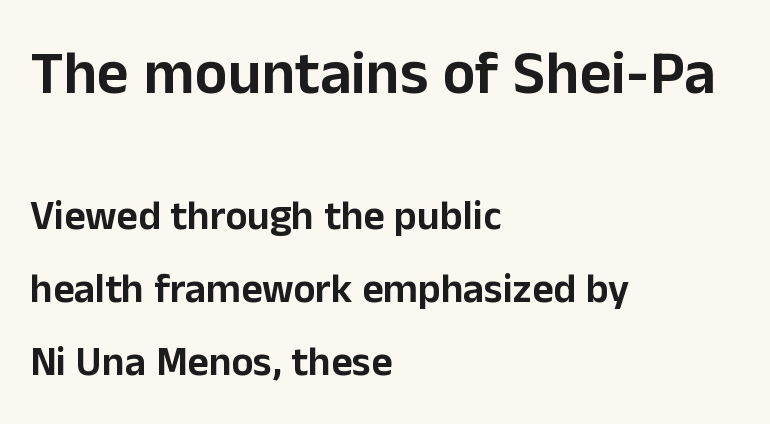
A student would call this left alignment; a typographer would say flush left, rag right. The face used here appears at its bigger size in the upper chunk. The passage shown is typed in a proportional face where columns would drift. The gap between lines stays unmarked.
